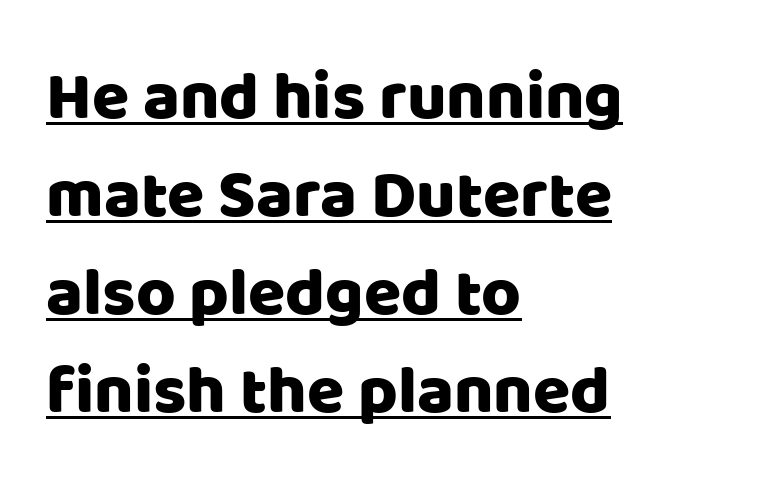
Each line of the rendering has a horizontal stroke beneath the glyphs. Nothing sits at the stroke ends, so this counts as sans-serif. Is there any slant? The stems are plumb. Each letter keeps its own natural width here, so spacing adapts to shape. A normal amount of white space separates one row of letters from the next. Look at the tracking — it's just the regular setting, nothing added.
